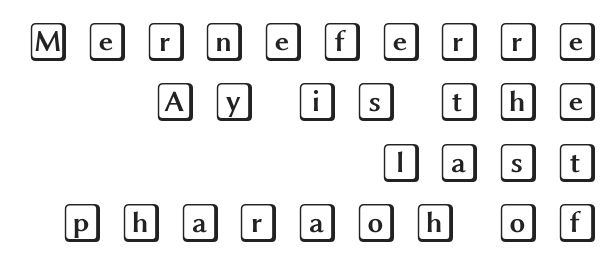
Q: Is the text italic (slanted)? A: No, it is upright.
Q: Is the text underlined? A: No.
Q: How is the paragraph aligned? A: Right-aligned.
Q: Is the spacing between letters normal or unusually wide? A: Unusually wide.
Q: Is the spacing between lines tight, normal or loose? A: Normal.
Q: Width (condensed, normal, or wide)? A: Wide.
Q: x-height? A: Large.
